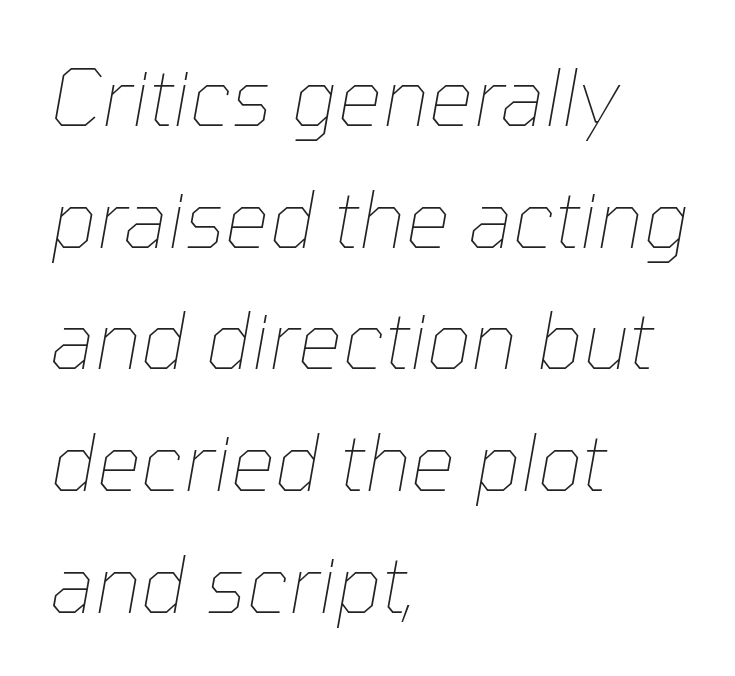
The image shows 79 px thin type, italic (leaning right); set left-aligned, normal line spacing (1.54x), normal letter spacing, not underlined; low stroke contrast and a medium x-height.
